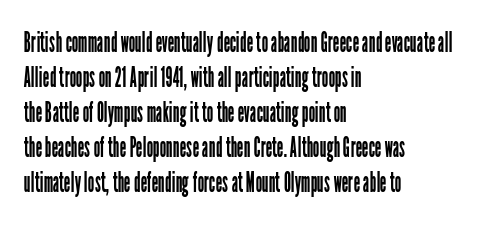
{"serif": "no", "italic": "no", "bold": "no", "weight": "regular", "width": "condensed", "stroke_contrast": "low", "x_height": "medium", "monospaced": "no", "underline": "no", "align": "left", "line_spacing_ratio": 1.21, "letter_spacing": "normal", "letter_spacing_em": 0.0, "glyph_px": 29}
